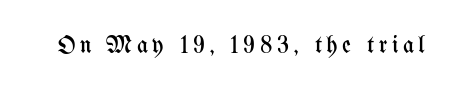
The image shows 24 px text type, upright; set not underlined.
